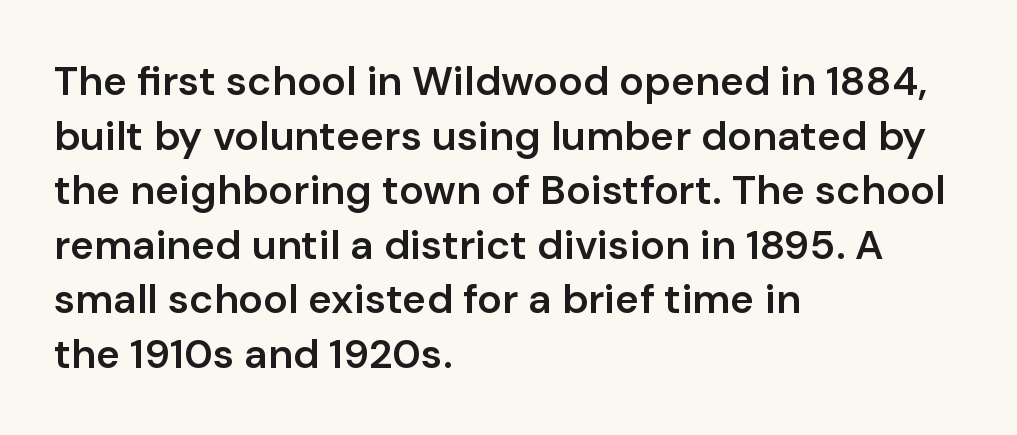
Q: Is the text bold? A: Semi-bold.
Q: Is the text italic (slanted)? A: No, it is upright.
Q: Is the typeface a serif or a sans-serif typeface? A: Sans-serif.
Q: Is the text underlined? A: No.
Q: How is the paragraph aligned? A: Left-aligned.
Q: Is the spacing between letters normal or unusually wide? A: Normal.
Q: Is the spacing between lines tight, normal or loose? A: Normal.
Q: Width (condensed, normal, or wide)? A: Normal.
Q: Stroke contrast? A: Low.
Q: x-height? A: Medium.
Q: Monospaced? A: No.
